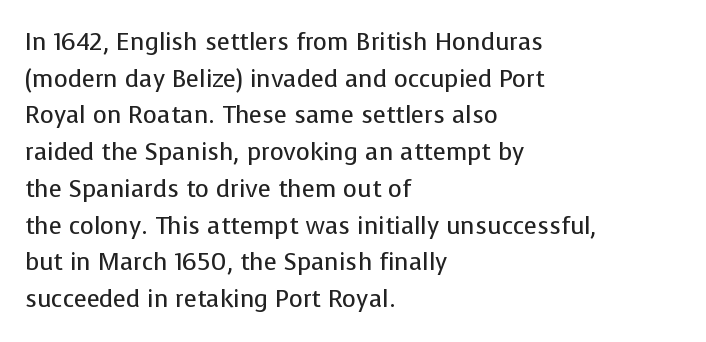
Q: Is the text bold? A: No.
Q: Is the text italic (slanted)? A: No, it is upright.
Q: Is the text underlined? A: No.
Q: How is the paragraph aligned? A: Left-aligned.
Q: Is the spacing between letters normal or unusually wide? A: Normal.
Q: Is the spacing between lines tight, normal or loose? A: Normal.
